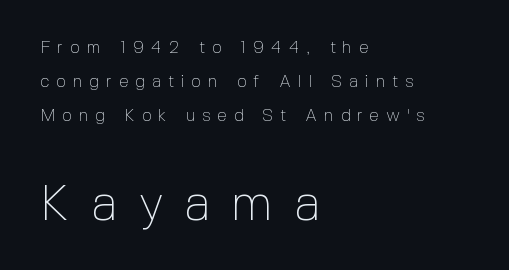
{"serif": "no", "italic": "no", "bold": "no", "weight": "thin", "width": "normal", "x_height": "medium", "monospaced": "no", "underline": "no", "align": "left", "line_spacing": "loose", "line_spacing_ratio": 2.0, "letter_spacing": "wide", "letter_spacing_em": 0.41, "larger_block": "second", "size_ratio": 2.94, "glyph_px": 50}
